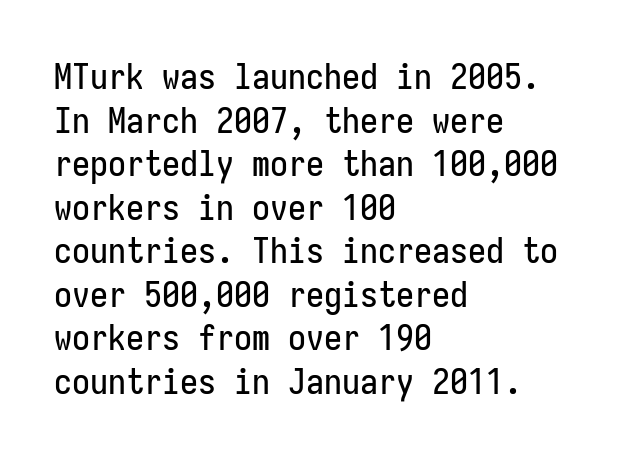
Q: Is the text italic (slanted)? A: No, it is upright.
Q: Is the typeface a serif or a sans-serif typeface? A: Sans-serif.
Q: Is the text underlined? A: No.
Q: How is the paragraph aligned? A: Left-aligned.
Q: Is the spacing between letters normal or unusually wide? A: Normal.
Q: Width (condensed, normal, or wide)? A: Condensed.
Q: Stroke contrast? A: Low.
Q: x-height? A: Medium.
Q: Monospaced? A: Yes.
